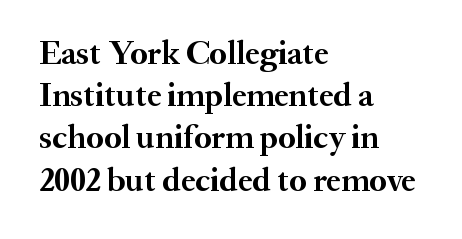
The image shows 33 px semibold serif type, upright; set left-aligned, normal line spacing (1.28x), normal letter spacing, not underlined; medium stroke contrast and a small x-height.
